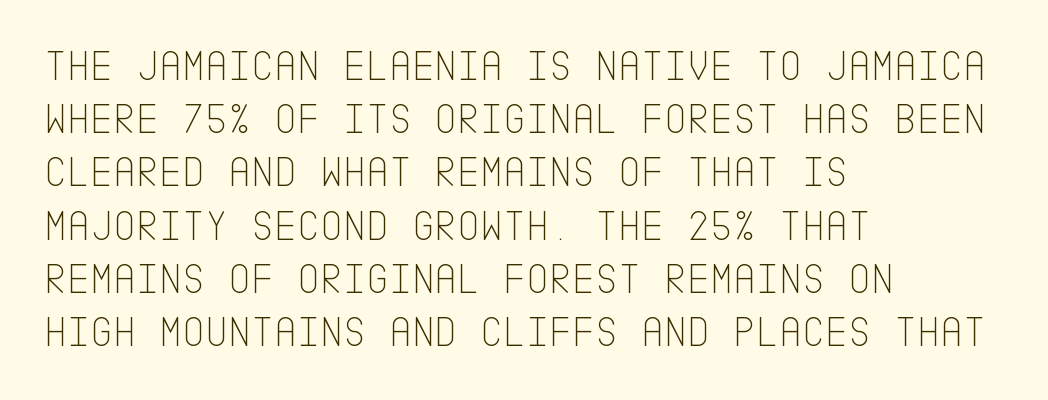
Q: Is the text bold? A: No.
Q: Is the text italic (slanted)? A: No, it is upright.
Q: Is the typeface a serif or a sans-serif typeface? A: Sans-serif.
Q: Is the text underlined? A: No.
Q: How is the paragraph aligned? A: Left-aligned.
Q: Is the spacing between letters normal or unusually wide? A: Normal.
Q: Width (condensed, normal, or wide)? A: Condensed.
Q: Stroke contrast? A: Low.
Q: x-height? A: Large.
